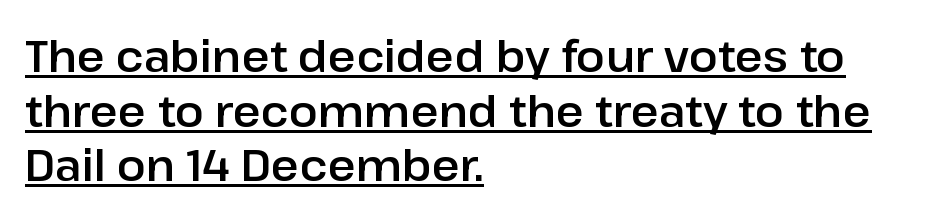
The leading is moderate, giving the passage an even texture. The horizontal fit of the characters is conventional and even. Every character sits straight up, as roman type does. The face used here is a sans, in the tradition of grotesques and geometrics. The rendering uses natural spacing where letterforms have individual widths. The paragraph has a hard left edge and a soft right edge.
